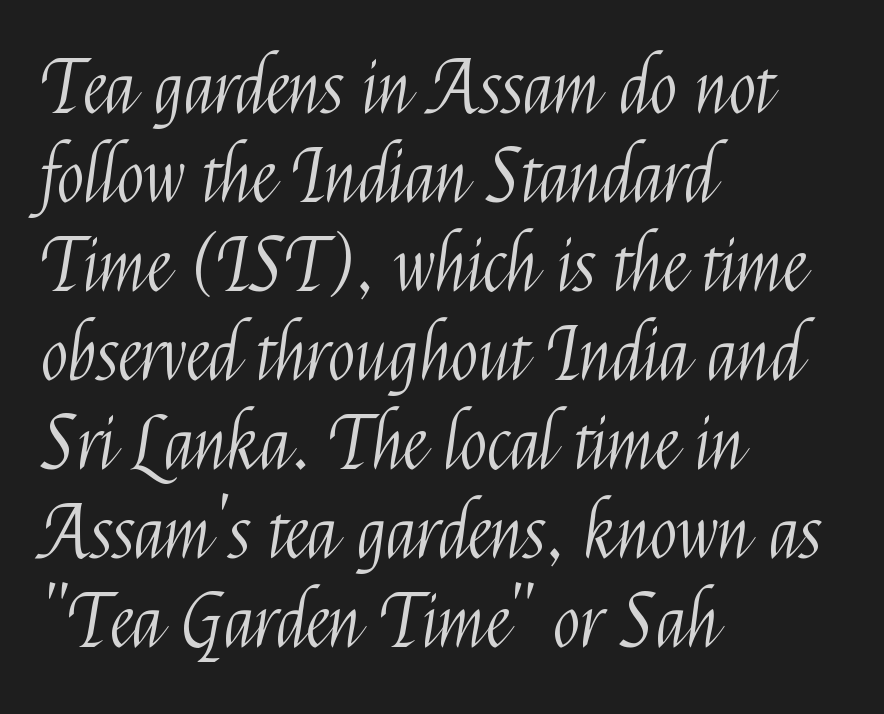
Are there feet on the stems? There aren't — it's a sans. The letterforms sit shoulder to shoulder at normal distance. The lines are quadded left. Letters rest on an invisible, unmarked baseline. Is the type heavy? It reads as light-to-regular instead.
